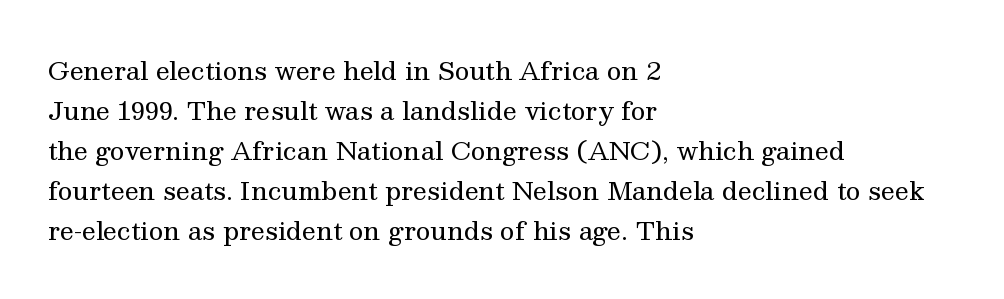
The image shows 25 px text type, upright; set left-aligned, normal line spacing (1.6x), normal letter spacing, not underlined.
